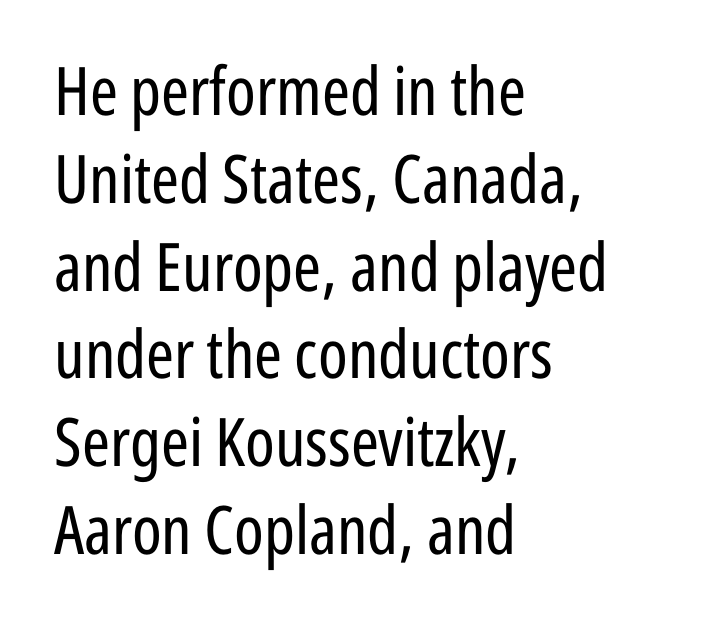
{"serif": "no", "italic": "no", "bold": "no", "weight": "regular", "width": "condensed", "stroke_contrast": "low", "x_height": "medium", "monospaced": "no", "underline": "no", "align": "left", "line_spacing": "normal", "line_spacing_ratio": 1.31, "letter_spacing": "normal", "letter_spacing_em": 0.0, "glyph_px": 67}
